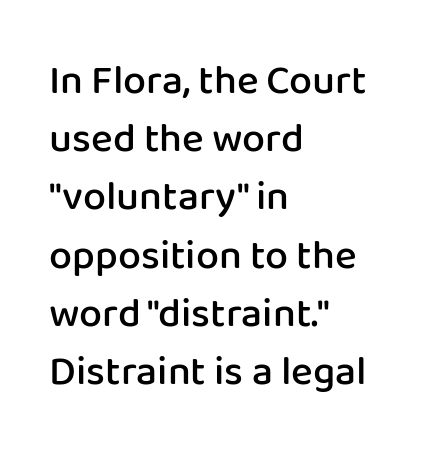
Q: Is the text bold? A: Semi-bold.
Q: Is the text italic (slanted)? A: No, it is upright.
Q: Is the typeface a serif or a sans-serif typeface? A: Sans-serif.
Q: Is the text underlined? A: No.
Q: How is the paragraph aligned? A: Left-aligned.
Q: Is the spacing between letters normal or unusually wide? A: Normal.
Q: Is the spacing between lines tight, normal or loose? A: Normal.
Q: Width (condensed, normal, or wide)? A: Normal.
Q: Stroke contrast? A: Low.
Q: x-height? A: Medium.
Q: Monospaced? A: No.
